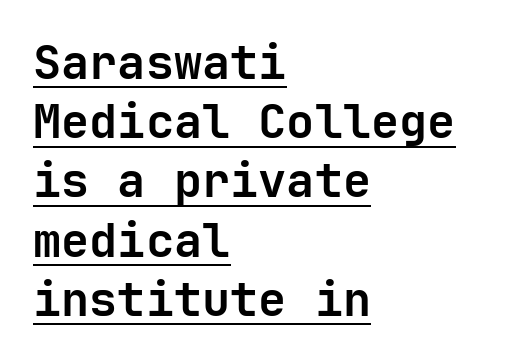
Notice how descenders clear the ascenders below comfortably — that's standard leading. These lines are set flush left with a ragged right edge. The type is set solid horizontally, with unmodified tracking. Vertical strokes here are truly vertical.
